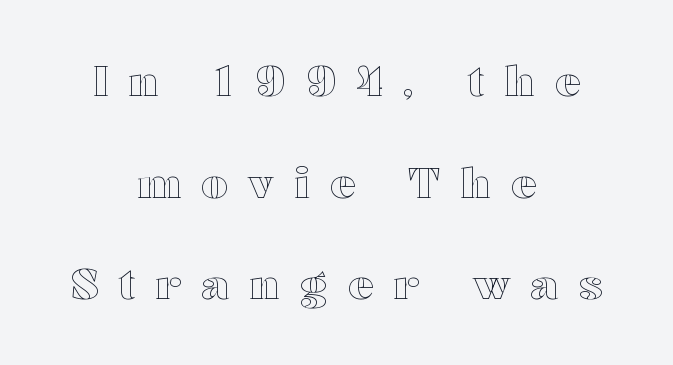
Q: Is the text italic (slanted)? A: No, it is upright.
Q: Is the text underlined? A: No.
Q: How is the paragraph aligned? A: Centered.
Q: Is the spacing between letters normal or unusually wide? A: Unusually wide.
Q: Is the spacing between lines tight, normal or loose? A: Loose.
Q: Width (condensed, normal, or wide)? A: Wide.
Q: x-height? A: Medium.
Q: Monospaced? A: No.
